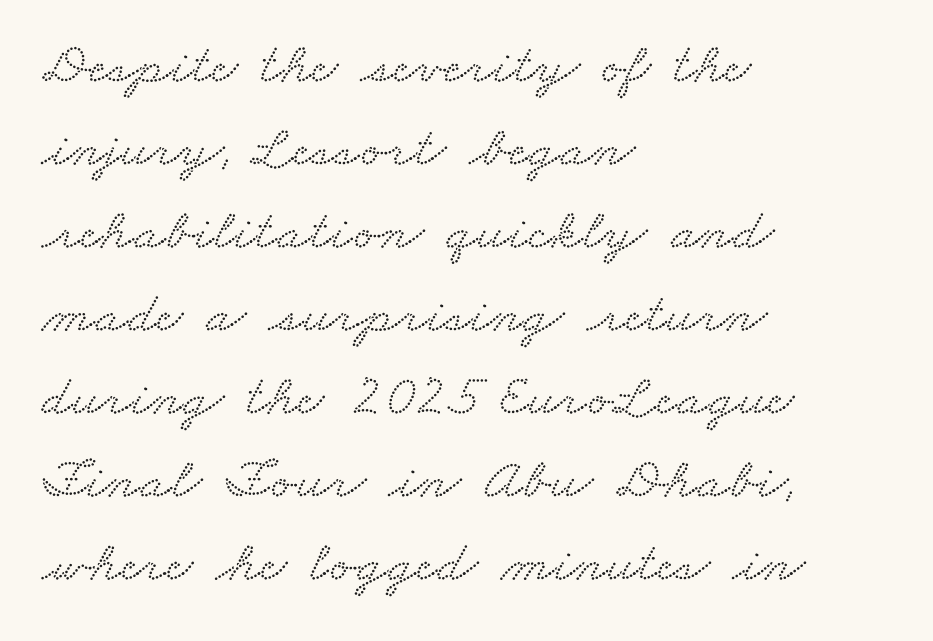
{"width": "wide", "stroke_contrast": "low", "x_height": "small", "monospaced": "no", "underline": "no", "align": "left", "line_spacing": "normal", "line_spacing_ratio": 1.43, "letter_spacing": "normal", "letter_spacing_em": 0.0, "glyph_px": 58}
